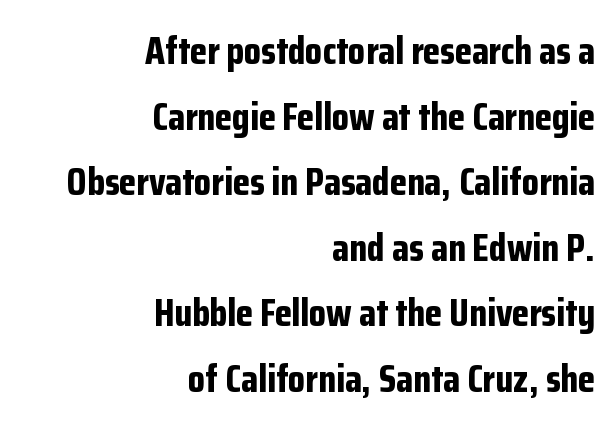
{"serif": "no", "italic": "no", "bold": "yes", "weight": "bold", "width": "condensed", "stroke_contrast": "low", "x_height": "medium", "monospaced": "no", "underline": "no", "align": "right", "line_spacing": "normal", "line_spacing_ratio": 1.68, "letter_spacing": "normal", "letter_spacing_em": 0.0, "glyph_px": 39}
